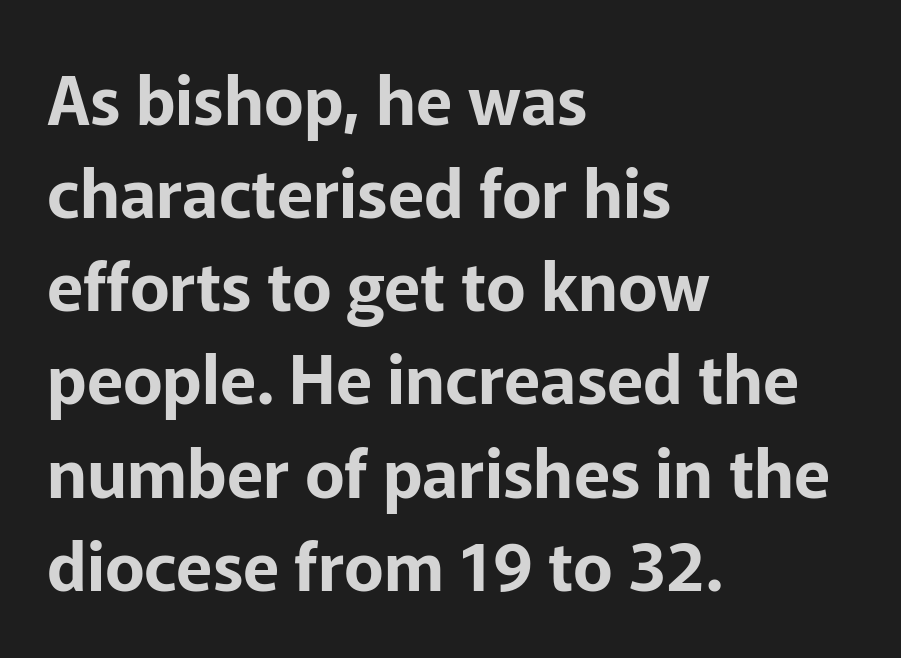
Horizontal bands of white between lines are of average thickness. The space directly below the letters is spotless. Compared with a centered layout, this one pins lines to the left instead. Does extra space separate the letters? No, they use regular spacing. The face used here is a sans, in the tradition of grotesques and geometrics. Varying glyph widths throughout — classic text-font behaviour.
